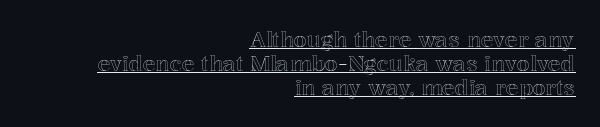
Short and long lines alike share a common ending point at right. This sample uses plain, unmodified letter spacing. Horizontal bands of white between lines are thin slivers. Is there any slant? The stems are plumb. A rule runs beneath these lines of type.
